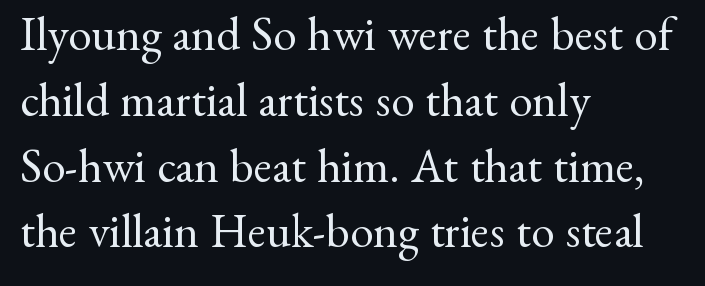
Q: Is the text bold? A: No.
Q: Is the text italic (slanted)? A: No, it is upright.
Q: Is the typeface a serif or a sans-serif typeface? A: Serif.
Q: Is the text underlined? A: No.
Q: How is the paragraph aligned? A: Left-aligned.
Q: Is the spacing between letters normal or unusually wide? A: Normal.
Q: Is the spacing between lines tight, normal or loose? A: Normal.
Q: Width (condensed, normal, or wide)? A: Normal.
Q: Stroke contrast? A: Medium.
Q: x-height? A: Small.
Q: Monospaced? A: No.
